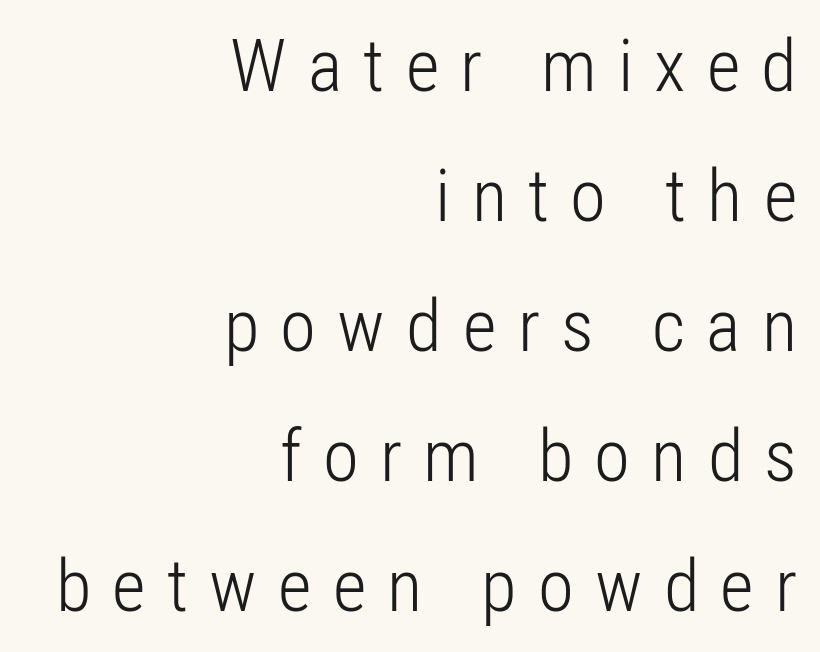
The letterforms stand isolated, each surrounded by extra space. No chunkiness to these letters — they're not bold. Visually the block forms a straight wall on the right and a jagged coastline on the left. Character widths vary here, with narrow letters taking less room than wide ones. The rendering shows plain stroke endings on the letterforms — a sans-serif design.
